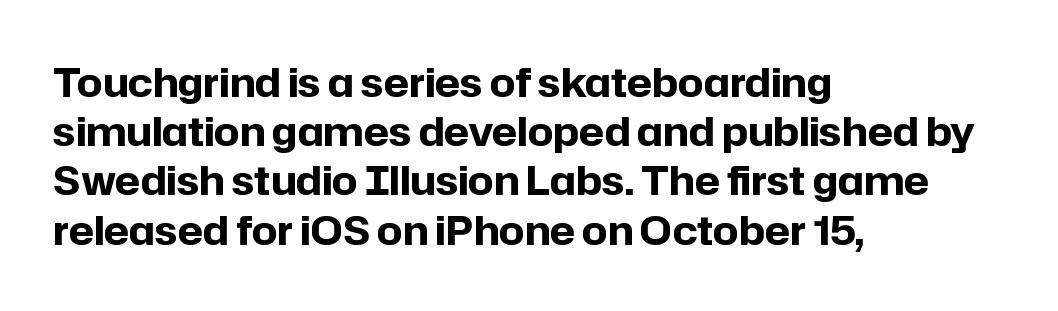
Glance below the letters and you will spot only blank space. Heft: maximum for text — a bold. What kind of face is this? One without serifs — a sans. Letter spacing: default.
